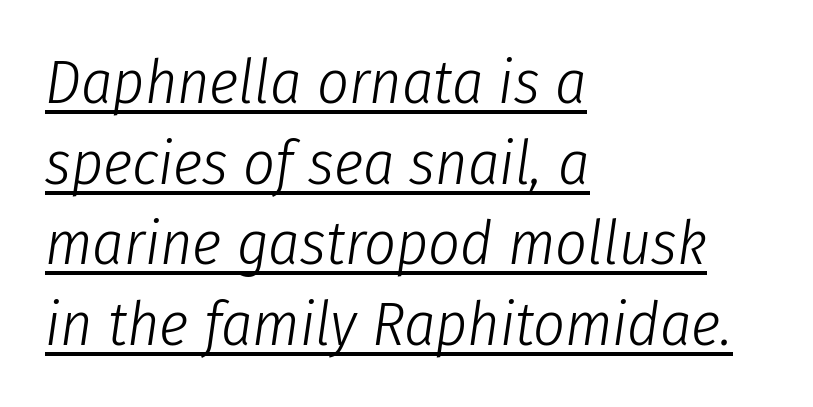
{"italic": "yes", "lean": "right", "slant_degrees": 8, "bold": "no", "weight": "light", "width": "condensed", "stroke_contrast": "low", "x_height": "medium", "monospaced": "no", "underline": "yes", "align": "left", "line_spacing": "normal", "line_spacing_ratio": 1.3, "letter_spacing": "normal", "letter_spacing_em": 0.0, "glyph_px": 62}
